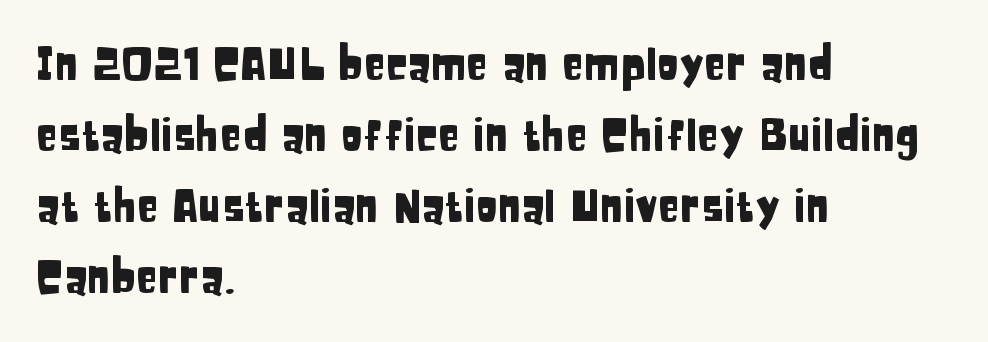
The image shows 45 px condensed sans-serif type, upright; set left-aligned, normal line spacing (1.58x), normal letter spacing, not underlined; low stroke contrast and a large x-height.
